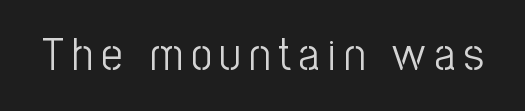
Each letter's strokes conclude bluntly, with no projecting serifs. The cut favours lightness, reaching ordinary text weight at its darkest. Clear beneath every line of the passage. Rendered with straight, roman letterforms. Do the characters align in a grid? No, the font is proportional.
